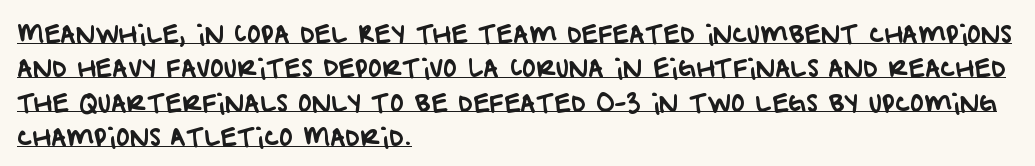
{"underline": "yes", "align": "left", "line_spacing": "normal", "line_spacing_ratio": 1.43, "letter_spacing": "normal", "letter_spacing_em": 0.0, "glyph_px": 24}
